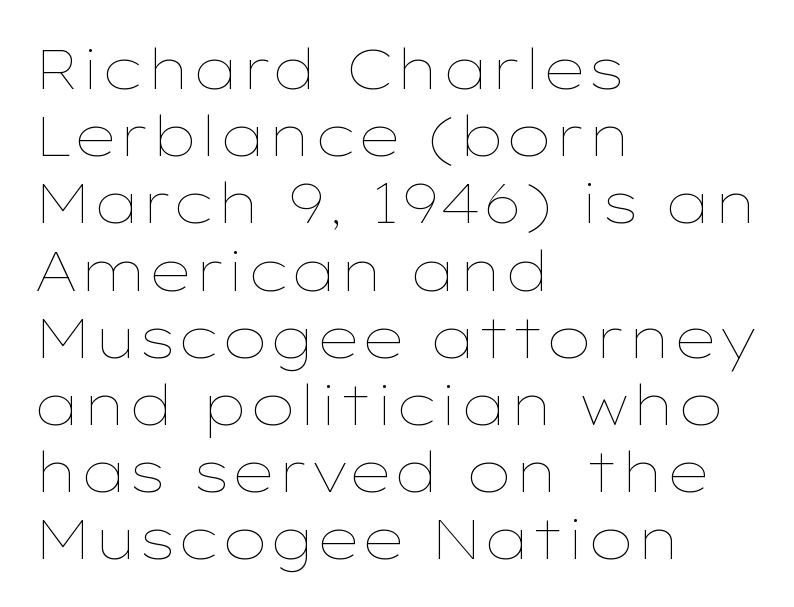
Underlining? Definitely not there. Horizontal alignment here is leftward, the default for most running prose. When letters stand straight like this, we call the style roman or upright. Proportional: the letters do not fall into vertical columns. There is no visible air inserted between adjacent glyphs. No extra ink here — the face is not bold.
